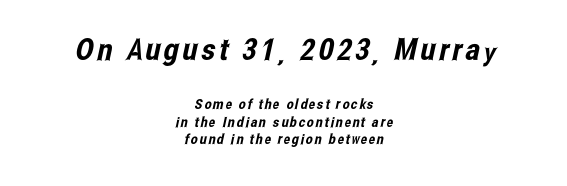
Q: Is the typeface a serif or a sans-serif typeface? A: Sans-serif.
Q: Is the text underlined? A: No.
Q: How is the paragraph aligned? A: Centered.
Q: Is the spacing between lines tight, normal or loose? A: Normal.
Q: Which block of text is set in a larger size, the first (top) or the second (bottom)? A: The first (top) one.
Q: Width (condensed, normal, or wide)? A: Condensed.
Q: Stroke contrast? A: Low.
Q: x-height? A: Medium.
Q: Monospaced? A: No.
